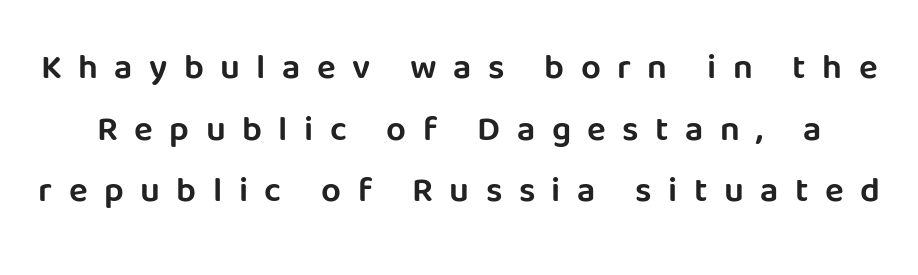
You can tell it's not italic because the verticals are truly vertical. Stroke terminals: plain, sans-serif. In terms of letterspacing, this is a distinctly airy, spread setting. Underlining? Definitely not there. The face used here is proportionally spaced, like ordinary book or web type.
